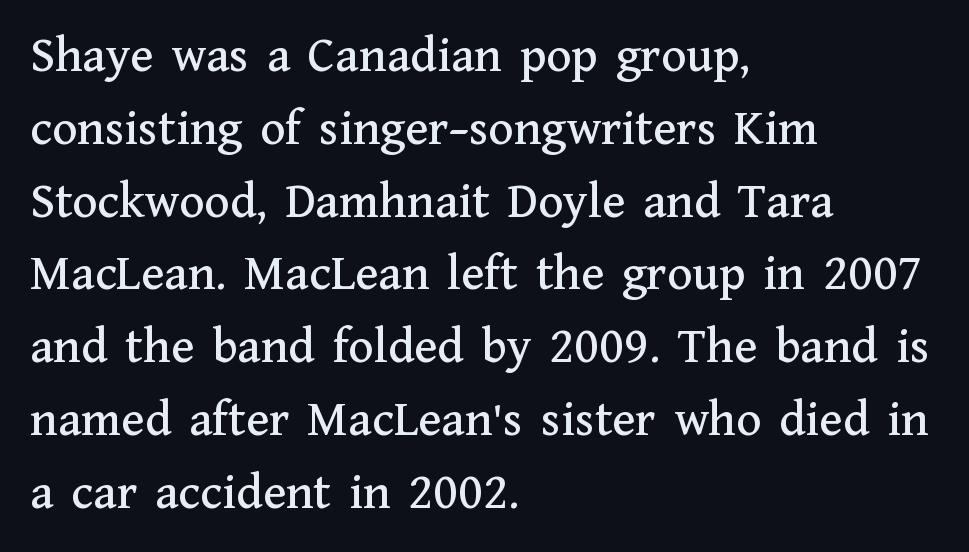
Vertically, the passage feels balanced, rows spaced as you'd expect. You can tell it's not italic because the verticals are truly vertical. Quick note: underline off. The rendering uses natural spacing where letterforms have individual widths. Left-aligned paragraph, ragged on the right.
